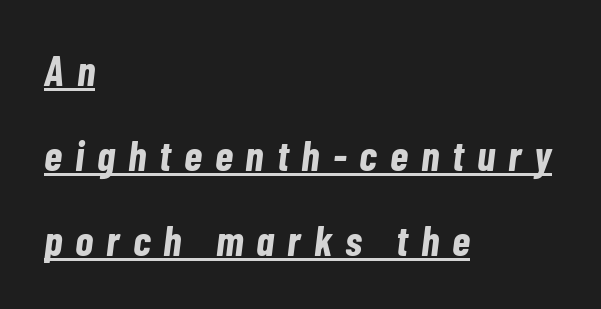
The image shows 42 px bold, condensed type, italic (leaning right); set left-aligned, loose line spacing (2.02x), unusually wide letter spacing (+0.31 em), underlined; low stroke contrast and a medium x-height.
